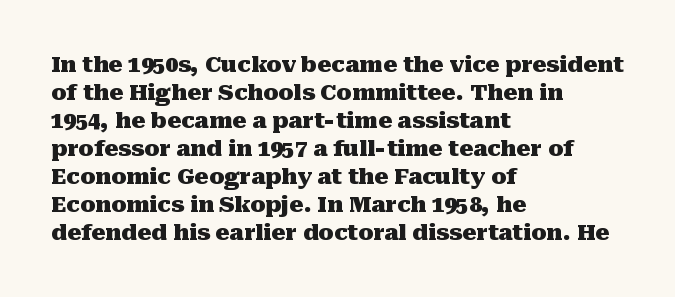
The axis of the letterforms is exactly vertical. Leftover space on each line is placed entirely after the last word. Each row of text sits above clean, open space. Students, note that the glyphs here touch the page at normal intervals.
